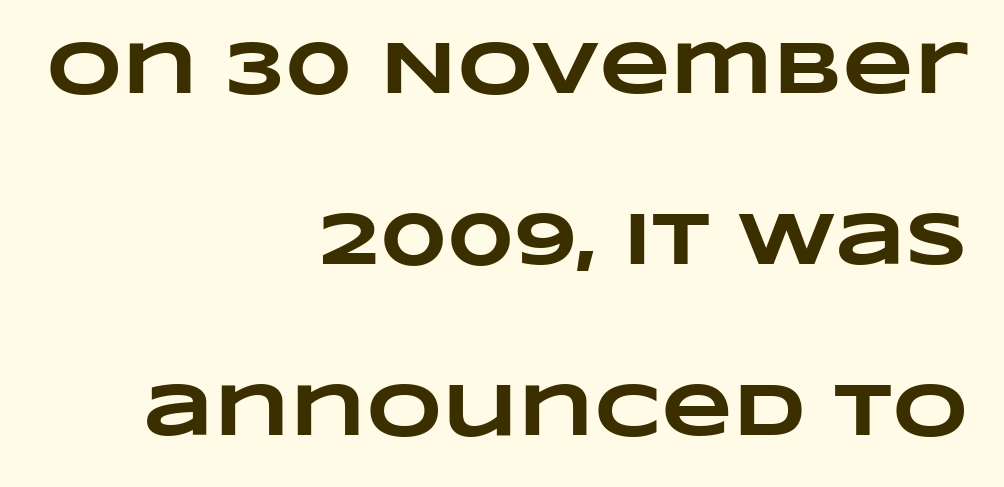
The image shows 74 px heavy, wide type; set right-aligned, loose line spacing (2.31x), normal letter spacing, not underlined; low stroke contrast and a large x-height.
